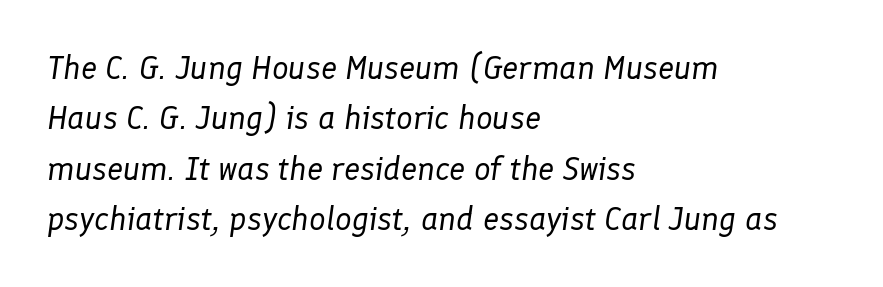
Q: Is the text bold? A: No.
Q: Is the text italic (slanted)? A: Yes, it leans right by about 8 degrees.
Q: Is the text underlined? A: No.
Q: How is the paragraph aligned? A: Left-aligned.
Q: Is the spacing between letters normal or unusually wide? A: Normal.
Q: Is the spacing between lines tight, normal or loose? A: Normal.
Q: Width (condensed, normal, or wide)? A: Normal.
Q: Stroke contrast? A: Low.
Q: x-height? A: Medium.
Q: Monospaced? A: No.
